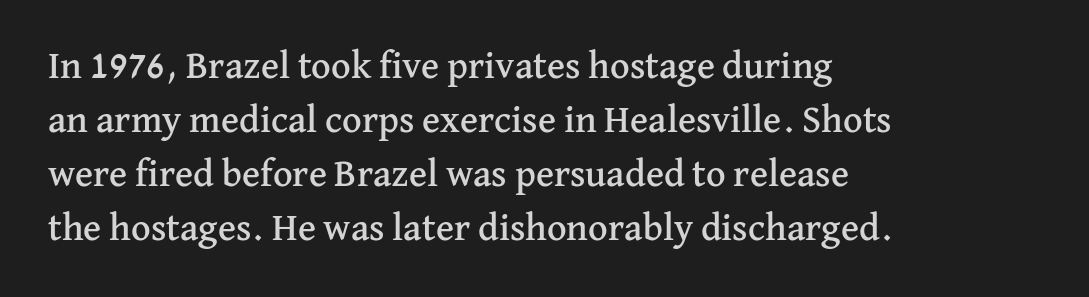
Classification — serif. It's the straight-up-and-down kind of type. The specimen omits any rule beneath the text block's lines. The setting favours the left margin, as ordinary paragraphs usually do. Between one letter and the next there's only the usual sliver of space. Note the varied advance widths — an 'i' is clearly narrower than an 'm'.
